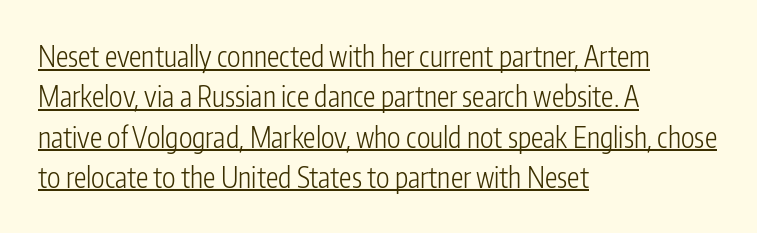
{"serif": "no", "italic": "no", "bold": "no", "weight": "light", "width": "condensed", "stroke_contrast": "low", "x_height": "medium", "monospaced": "no", "underline": "yes", "align": "left", "line_spacing": "normal", "line_spacing_ratio": 1.44, "letter_spacing": "normal", "letter_spacing_em": 0.0, "glyph_px": 28}
